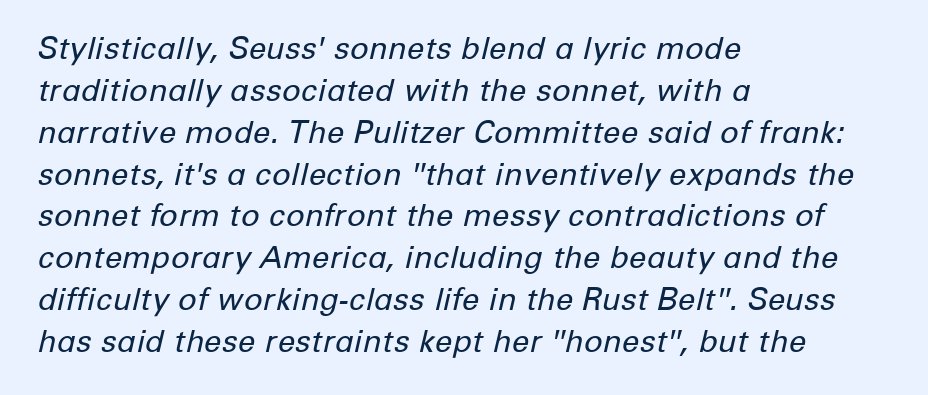
{"italic": "yes", "lean": "right", "slant_degrees": 12, "bold": "no", "weight": "regular", "width": "normal", "stroke_contrast": "low", "x_height": "medium", "monospaced": "no", "underline": "no", "align": "left", "line_spacing": "normal", "line_spacing_ratio": 1.35, "letter_spacing": "normal", "letter_spacing_em": 0.0, "glyph_px": 31}
